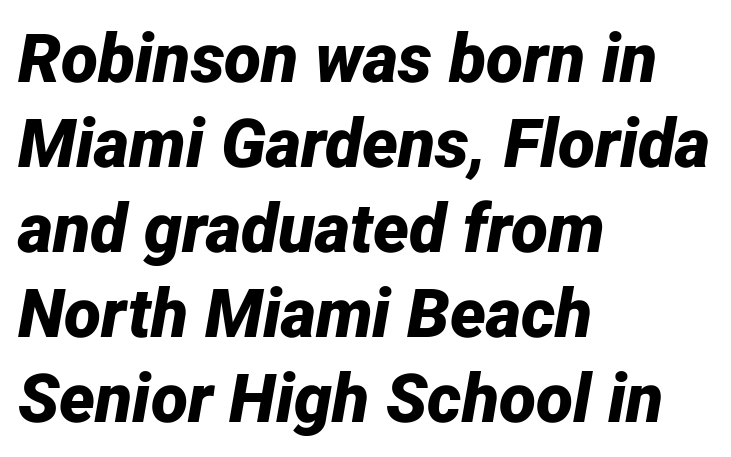
{"italic": "yes", "lean": "right", "slant_degrees": 12, "bold": "yes", "weight": "bold", "width": "normal", "stroke_contrast": "low", "x_height": "medium", "monospaced": "no", "underline": "no", "align": "left", "line_spacing": "normal", "line_spacing_ratio": 1.25, "letter_spacing": "normal", "letter_spacing_em": 0.0, "glyph_px": 68}
